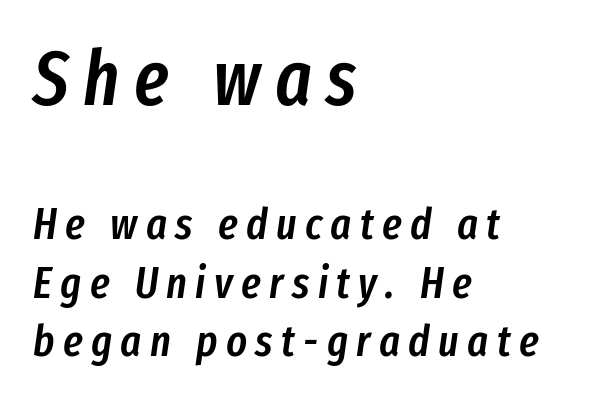
The image shows 77 px semibold, condensed type, italic (leaning right); set left-aligned, normal line spacing (1.33x), not underlined; the first (top) block is 1.75x larger; low stroke contrast and a medium x-height.
